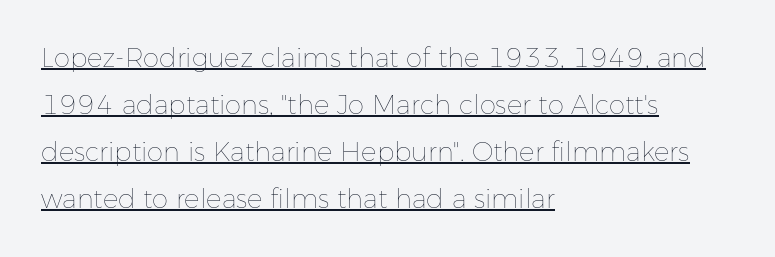
Q: Is the text bold? A: No.
Q: Is the text italic (slanted)? A: No, it is upright.
Q: Is the text underlined? A: Yes.
Q: How is the paragraph aligned? A: Left-aligned.
Q: Is the spacing between letters normal or unusually wide? A: Normal.
